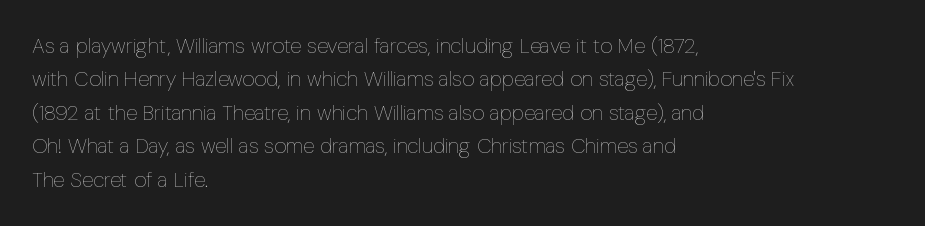
The image shows 21 px text type, upright; set left-aligned, normal line spacing (1.59x), normal letter spacing, not underlined.
